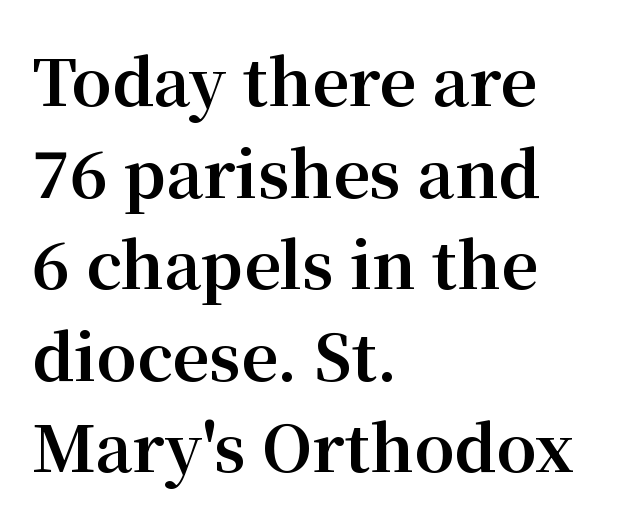
The image shows 64 px bold serif type, upright; set left-aligned, normal line spacing (1.43x), normal letter spacing, not underlined; medium stroke contrast and a medium x-height.
